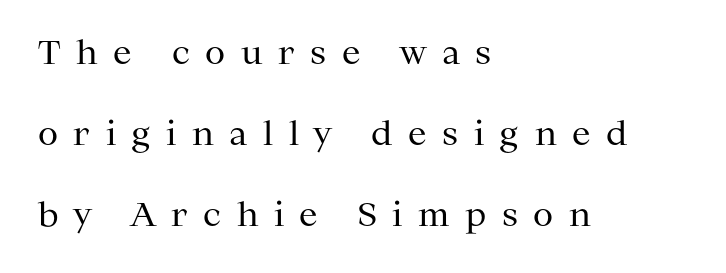
The image shows 33 px regular-weight serif type, upright; set left-aligned, loose line spacing (2.46x), unusually wide letter spacing (+0.47 em), not underlined; medium stroke contrast and a medium x-height.
